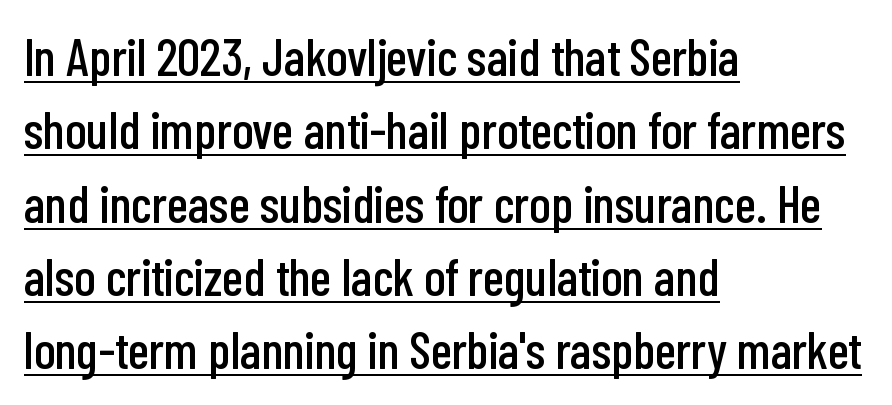
Q: Is the text italic (slanted)? A: No, it is upright.
Q: Is the typeface a serif or a sans-serif typeface? A: Sans-serif.
Q: Is the text underlined? A: Yes.
Q: How is the paragraph aligned? A: Left-aligned.
Q: Is the spacing between letters normal or unusually wide? A: Normal.
Q: Is the spacing between lines tight, normal or loose? A: Normal.
Q: Width (condensed, normal, or wide)? A: Condensed.
Q: Stroke contrast? A: Low.
Q: x-height? A: Medium.
Q: Monospaced? A: No.
